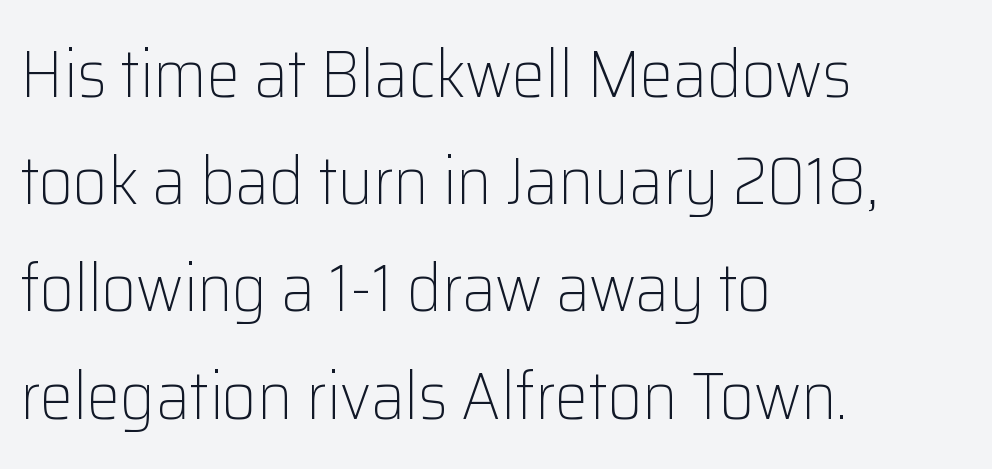
The image shows 67 px light sans-serif type, upright; set left-aligned, normal line spacing (1.6x), normal letter spacing, not underlined; low stroke contrast and a medium x-height.
